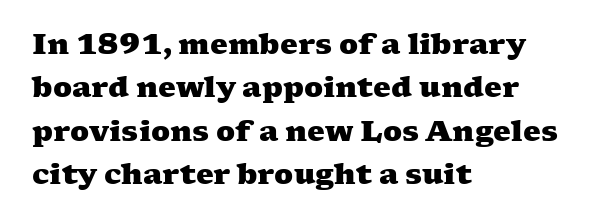
The image shows 28 px heavy, wide serif type; set left-aligned, normal line spacing (1.55x), normal letter spacing, not underlined; medium stroke contrast and a medium x-height.
